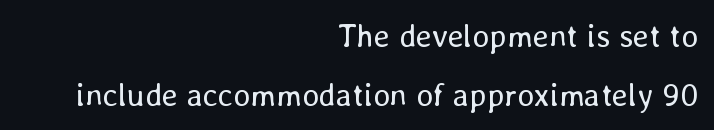
{"italic": "no", "bold": "no", "weight": "regular", "width": "normal", "stroke_contrast": "low", "x_height": "medium", "monospaced": "no", "underline": "no", "align": "right", "line_spacing_ratio": 1.83, "letter_spacing": "normal", "letter_spacing_em": 0.0, "glyph_px": 32}
